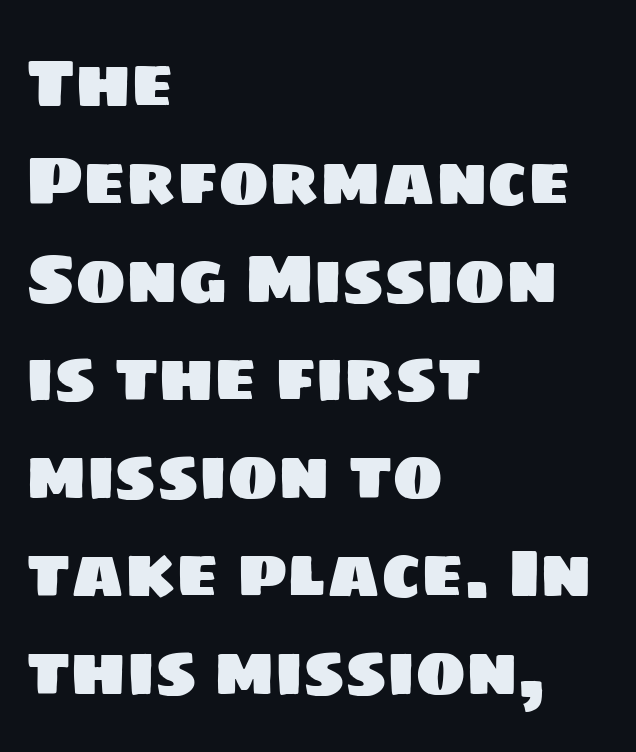
{"serif": "no", "width": "normal", "stroke_contrast": "low", "x_height": "large", "monospaced": "no", "underline": "no", "align": "left", "line_spacing": "normal", "line_spacing_ratio": 1.44, "letter_spacing": "normal", "letter_spacing_em": 0.0, "glyph_px": 68}
